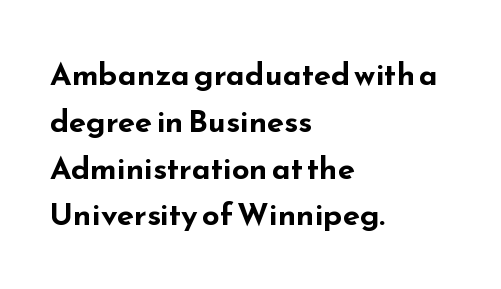
The image shows 31 px bold, wide sans-serif type, upright; set left-aligned, normal line spacing (1.51x), normal letter spacing, not underlined; low stroke contrast and a small x-height.
